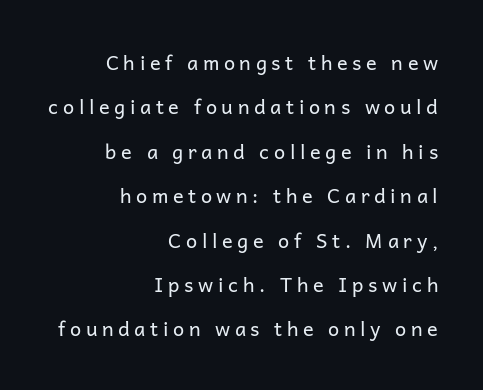
{"italic": "no", "bold": "no", "underline": "no", "align": "right", "line_spacing": "loose", "line_spacing_ratio": 2.22, "letter_spacing": "wide", "letter_spacing_em": 0.23, "glyph_px": 20}
